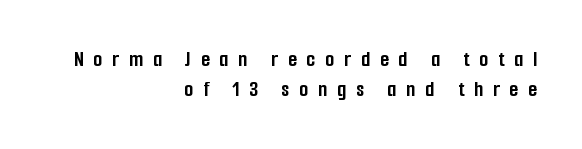
The image shows 23 px bold type, upright; set right-aligned, normal line spacing (1.32x), unusually wide letter spacing (+0.43 em), not underlined.
